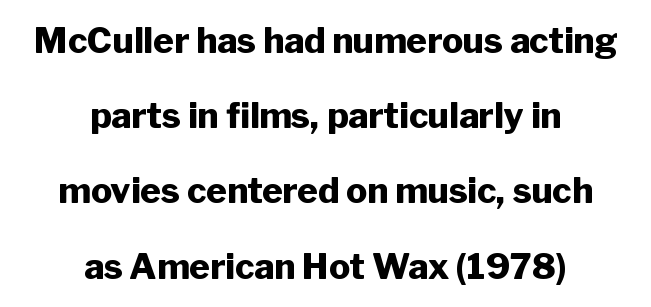
The passage shown stacks its lines with a broad gap. This rendering employs a face without finishing strokes, i.e., a sans-serif. Decoration check: the copy has no underline. Think of a printed novel: that variable character pitch is what you see here.
